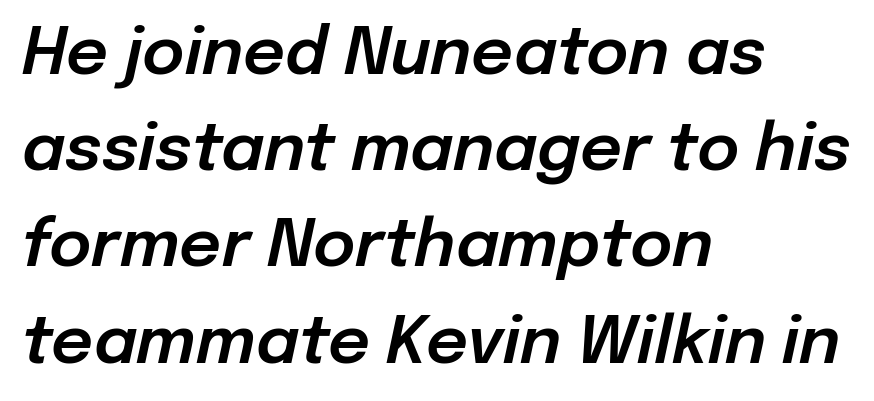
Q: Is the text italic (slanted)? A: Yes, it leans right by about 12 degrees.
Q: Is the text underlined? A: No.
Q: How is the paragraph aligned? A: Left-aligned.
Q: Is the spacing between letters normal or unusually wide? A: Normal.
Q: Is the spacing between lines tight, normal or loose? A: Normal.
Q: Width (condensed, normal, or wide)? A: Normal.
Q: Stroke contrast? A: Low.
Q: x-height? A: Medium.
Q: Monospaced? A: No.
